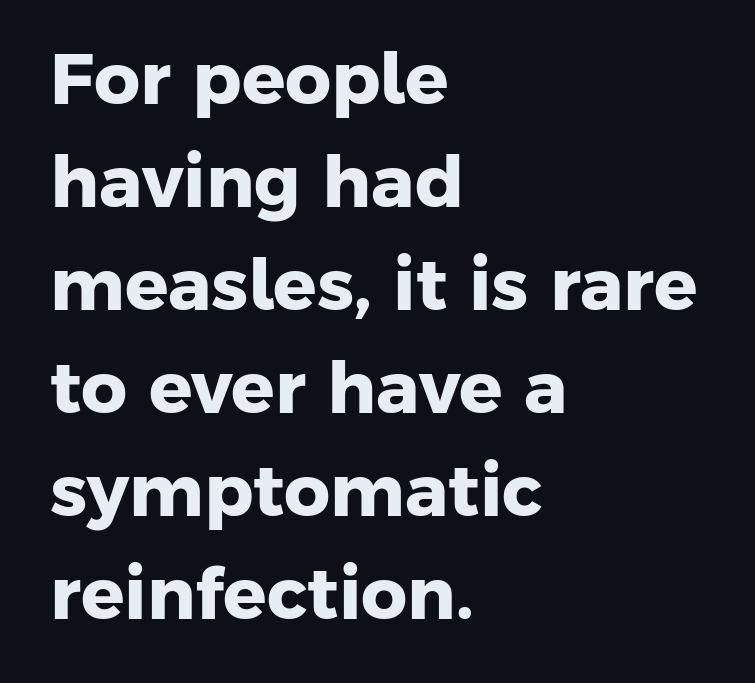
{"serif": "no", "bold": "yes", "weight": "heavy", "width": "normal", "stroke_contrast": "low", "x_height": "medium", "monospaced": "no", "underline": "no", "align": "left", "line_spacing": "normal", "line_spacing_ratio": 1.43, "letter_spacing": "normal", "letter_spacing_em": 0.0, "glyph_px": 72}
